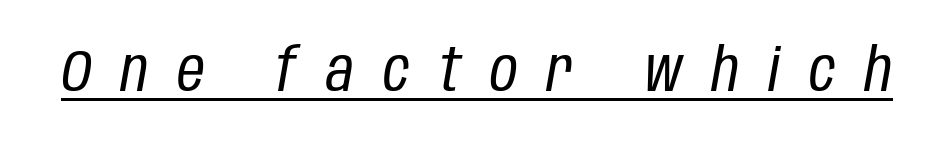
Q: Is the text bold? A: No.
Q: Is the text italic (slanted)? A: Yes, it leans right by about 10 degrees.
Q: Is the text underlined? A: Yes.
Q: Is the spacing between letters normal or unusually wide? A: Unusually wide.
Q: Width (condensed, normal, or wide)? A: Condensed.
Q: Stroke contrast? A: Low.
Q: x-height? A: Large.
Q: Monospaced? A: No.
